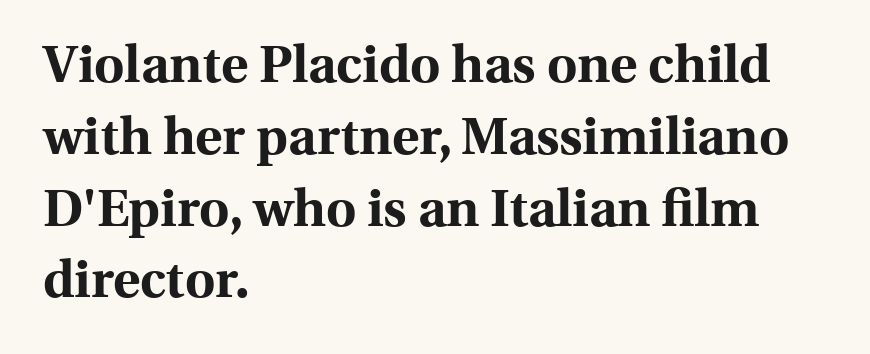
Q: Is the text bold? A: Yes.
Q: Is the text italic (slanted)? A: No, it is upright.
Q: Is the typeface a serif or a sans-serif typeface? A: Serif.
Q: Is the text underlined? A: No.
Q: How is the paragraph aligned? A: Left-aligned.
Q: Is the spacing between letters normal or unusually wide? A: Normal.
Q: Is the spacing between lines tight, normal or loose? A: Normal.
Q: Width (condensed, normal, or wide)? A: Normal.
Q: x-height? A: Medium.
Q: Monospaced? A: No.
